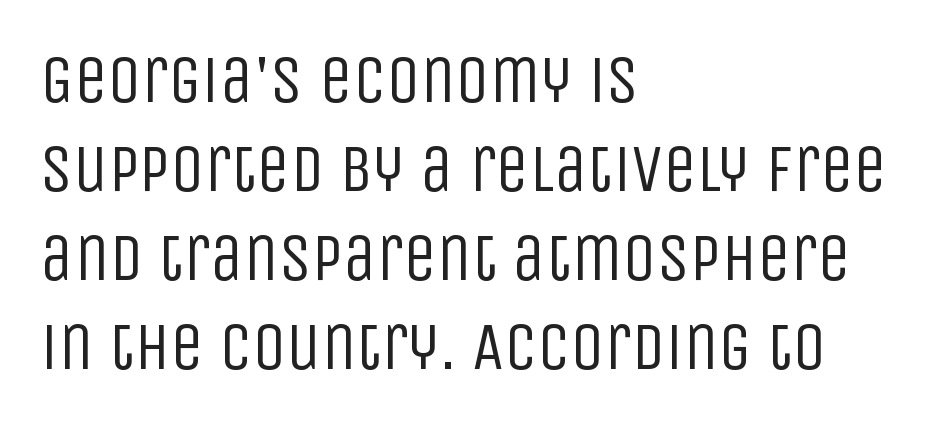
The image shows 67 px regular-weight, condensed sans-serif type, upright; set left-aligned, normal line spacing (1.33x), normal letter spacing, not underlined; low stroke contrast and a large x-height.
